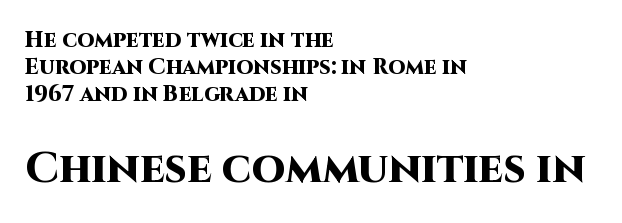
The face used here is proportionally spaced, like ordinary book or web type. Character size in the trailing block exceeds that of the leading block. The face used here is rendered with its standard letterfit. A typesetter would mark this as roman, not italic. The letters carry no serifs — their stems end cleanly without finishing strokes. Notice how the passage keeps a crisp vertical edge on the left only.
